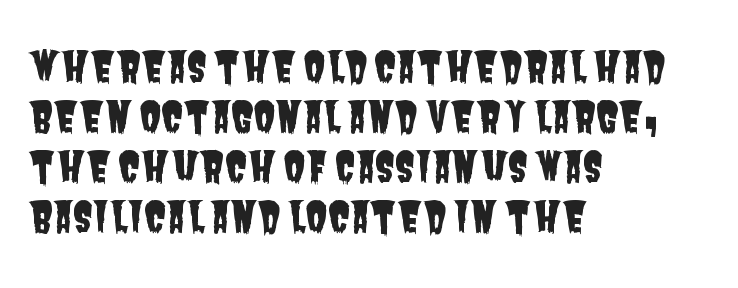
Q: Is the typeface a serif or a sans-serif typeface? A: Sans-serif.
Q: Is the text underlined? A: No.
Q: How is the paragraph aligned? A: Left-aligned.
Q: Is the spacing between letters normal or unusually wide? A: Normal.
Q: Width (condensed, normal, or wide)? A: Condensed.
Q: Stroke contrast? A: Low.
Q: x-height? A: Large.
Q: Monospaced? A: No.
